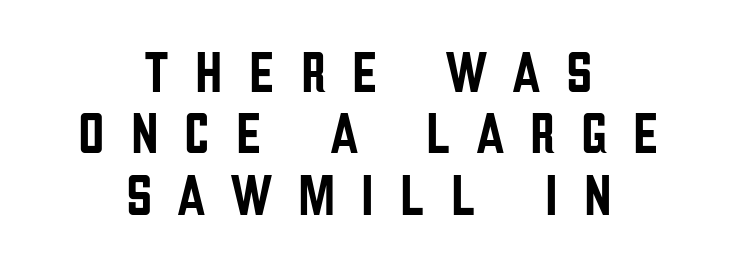
Q: Is the text italic (slanted)? A: No, it is upright.
Q: Is the typeface a serif or a sans-serif typeface? A: Sans-serif.
Q: Is the text underlined? A: No.
Q: How is the paragraph aligned? A: Centered.
Q: Is the spacing between letters normal or unusually wide? A: Unusually wide.
Q: Is the spacing between lines tight, normal or loose? A: Tight.
Q: Width (condensed, normal, or wide)? A: Condensed.
Q: Stroke contrast? A: Low.
Q: x-height? A: Large.
Q: Monospaced? A: No.
